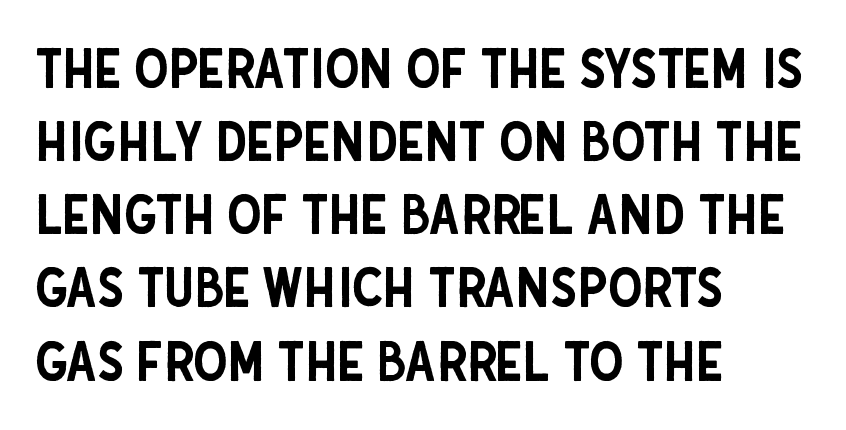
Q: Is the text italic (slanted)? A: No, it is upright.
Q: Is the typeface a serif or a sans-serif typeface? A: Sans-serif.
Q: Is the text underlined? A: No.
Q: How is the paragraph aligned? A: Left-aligned.
Q: Is the spacing between letters normal or unusually wide? A: Normal.
Q: Is the spacing between lines tight, normal or loose? A: Normal.
Q: Width (condensed, normal, or wide)? A: Condensed.
Q: Stroke contrast? A: Low.
Q: x-height? A: Large.
Q: Monospaced? A: No.
